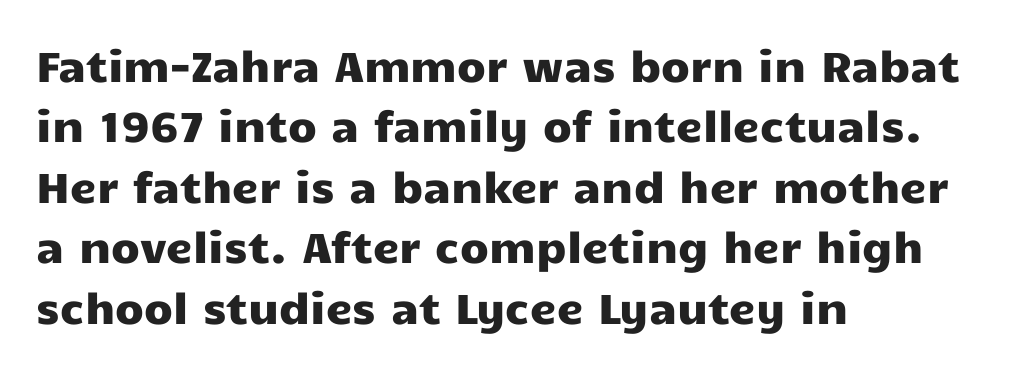
The leading is moderate, giving the passage an even texture. A sans-serif font was chosen for this passage. Between one letter and the next there's only the usual sliver of space. Think of a printed novel: that variable character pitch is what you see here. The string is rendered with underlining switched off.
